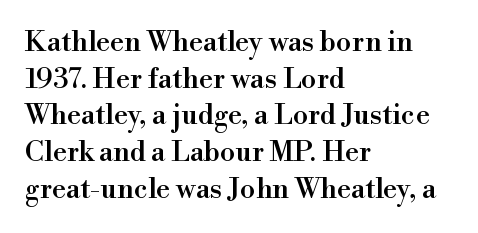
The space directly below the letters is spotless. Character widths vary here, with narrow letters taking less room than wide ones. In terms of leading, this rendering sits right in the middle. Casual observation: everything's shoved over to the left. There is no visible air inserted between adjacent glyphs. Yep, those are serifs on the letters.
